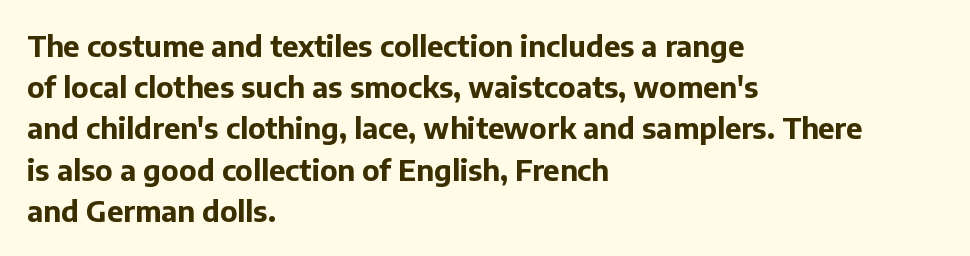
The image shows 29 px bold sans-serif type, upright; set left-aligned, normal line spacing (1.42x), normal letter spacing, not underlined; low stroke contrast and a medium x-height.
